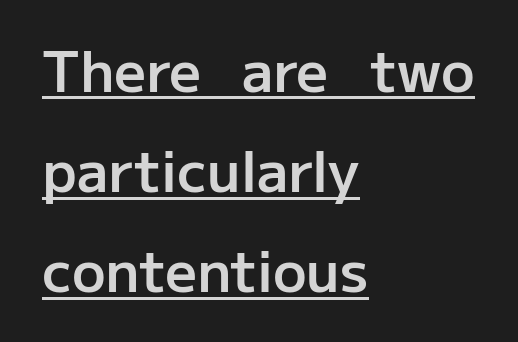
{"serif": "no", "italic": "no", "bold": "semi", "weight": "semibold", "width": "normal", "stroke_contrast": "low", "x_height": "medium", "monospaced": "no", "underline": "yes", "align": "left", "line_spacing_ratio": 1.79, "letter_spacing": "normal", "letter_spacing_em": 0.0, "glyph_px": 56}
